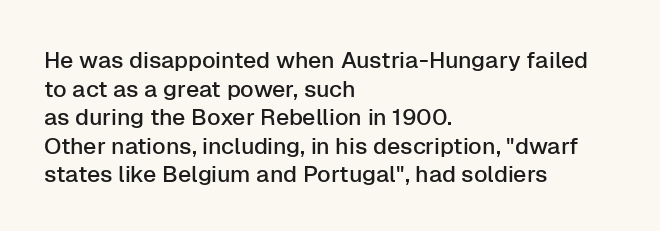
Q: Is the text italic (slanted)? A: No, it is upright.
Q: Is the text underlined? A: No.
Q: How is the paragraph aligned? A: Left-aligned.
Q: Is the spacing between letters normal or unusually wide? A: Normal.
